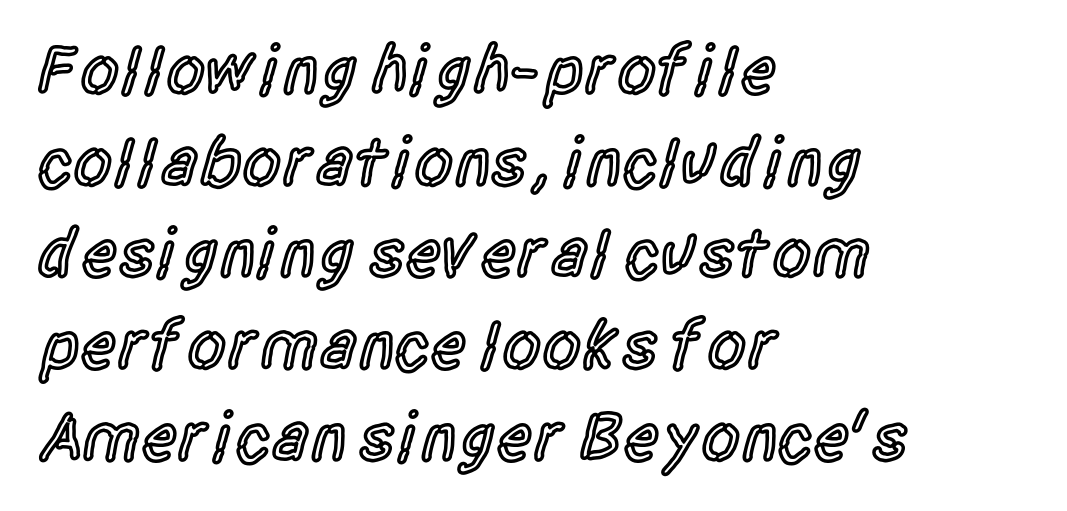
{"serif": "no", "bold": "semi", "weight": "semibold", "width": "condensed", "x_height": "large", "monospaced": "no", "underline": "no", "align": "left", "line_spacing": "normal", "line_spacing_ratio": 1.31, "letter_spacing": "normal", "letter_spacing_em": 0.0, "glyph_px": 70}
